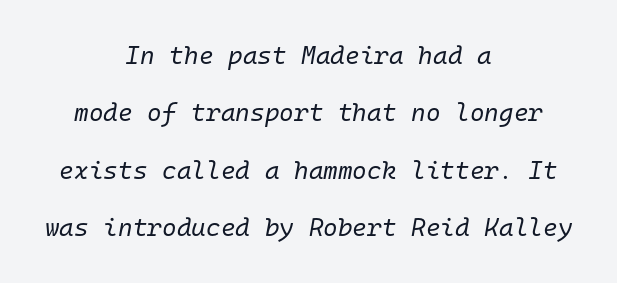
The weight tops out at a normal text grade. Each line is balanced around a shared central axis. Quick note: italic. A typesetter would call this zero additional tracking. What's the leading like? Stretched, with rows far apart.
